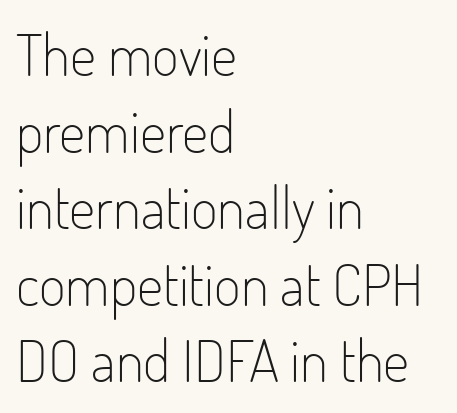
Q: Is the text bold? A: No.
Q: Is the text italic (slanted)? A: No, it is upright.
Q: Is the typeface a serif or a sans-serif typeface? A: Sans-serif.
Q: Is the text underlined? A: No.
Q: How is the paragraph aligned? A: Left-aligned.
Q: Is the spacing between letters normal or unusually wide? A: Normal.
Q: Is the spacing between lines tight, normal or loose? A: Normal.
Q: Width (condensed, normal, or wide)? A: Condensed.
Q: Stroke contrast? A: Low.
Q: x-height? A: Small.
Q: Monospaced? A: No.
